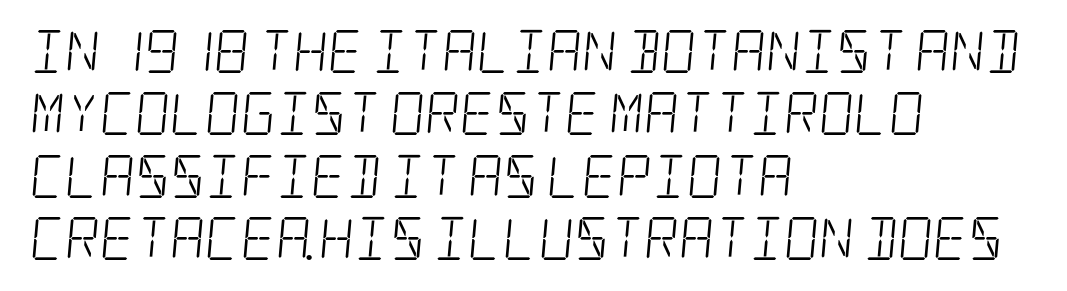
The image shows 43 px light, condensed serif type; set left-aligned, normal line spacing (1.45x), normal letter spacing, not underlined; low stroke contrast and a large x-height.
